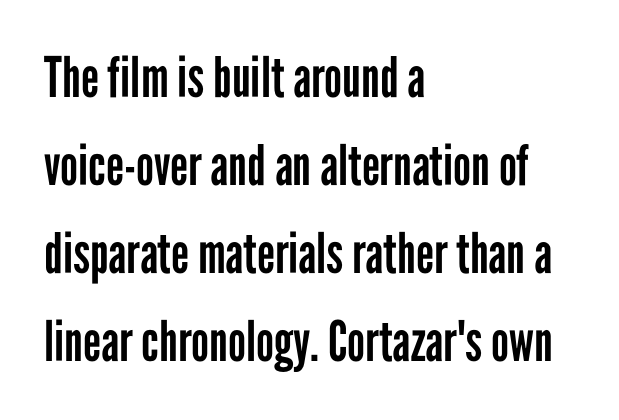
Q: Is the text bold? A: No.
Q: Is the text italic (slanted)? A: No, it is upright.
Q: Is the typeface a serif or a sans-serif typeface? A: Sans-serif.
Q: Is the text underlined? A: No.
Q: How is the paragraph aligned? A: Left-aligned.
Q: Is the spacing between letters normal or unusually wide? A: Normal.
Q: Is the spacing between lines tight, normal or loose? A: Normal.
Q: Width (condensed, normal, or wide)? A: Condensed.
Q: Stroke contrast? A: Low.
Q: x-height? A: Medium.
Q: Monospaced? A: No.
